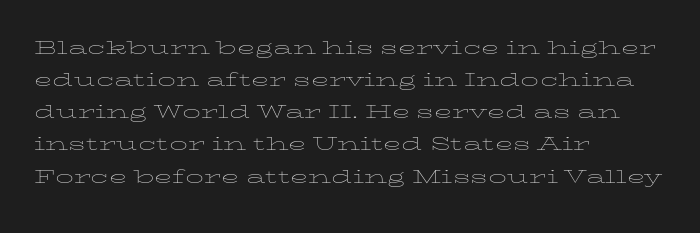
The image shows 24 px text type, upright; set left-aligned, normal line spacing (1.34x), normal letter spacing, not underlined.
